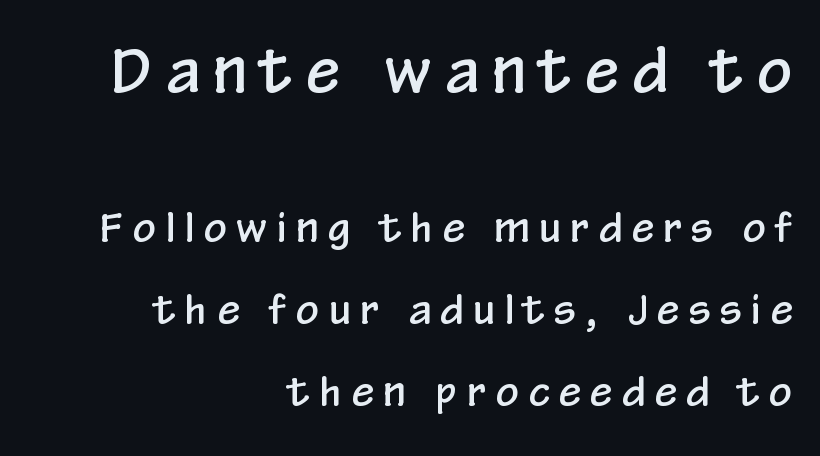
{"serif": "no", "italic": "no", "width": "condensed", "stroke_contrast": "low", "x_height": "medium", "monospaced": "no", "underline": "no", "align": "right", "line_spacing": "loose", "line_spacing_ratio": 2.05, "letter_spacing": "wide", "letter_spacing_em": 0.25, "larger_block": "first", "size_ratio": 1.5, "glyph_px": 60}
